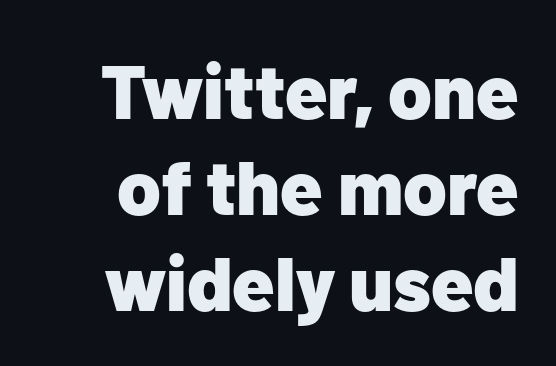
Q: Is the text bold? A: Yes.
Q: Is the text italic (slanted)? A: No, it is upright.
Q: Is the typeface a serif or a sans-serif typeface? A: Sans-serif.
Q: Is the text underlined? A: No.
Q: Is the spacing between letters normal or unusually wide? A: Normal.
Q: Is the spacing between lines tight, normal or loose? A: Normal.
Q: Width (condensed, normal, or wide)? A: Normal.
Q: Stroke contrast? A: Low.
Q: x-height? A: Medium.
Q: Monospaced? A: No.
